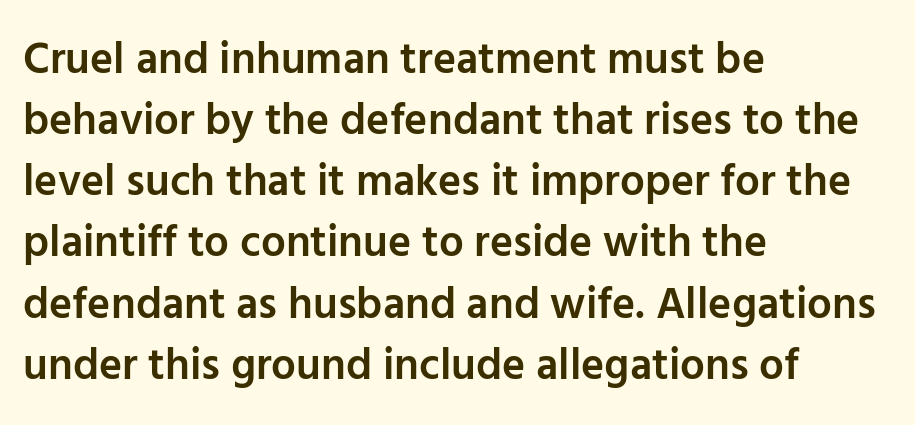
Inter-character spacing is left at the font's built-in metrics. Each letter keeps its own natural width here, so spacing adapts to shape. Whoever set this chose a conventional vertical rhythm. Horizontally, the lines are justified to the leading edge only. Has an underline been added? It has not. Tall strokes in this sample are plumb rather than angled.
